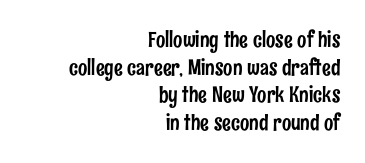
{"italic": "no", "underline": "no", "align": "right", "line_spacing": "normal", "line_spacing_ratio": 1.26, "letter_spacing": "normal", "letter_spacing_em": 0.0, "glyph_px": 22}
